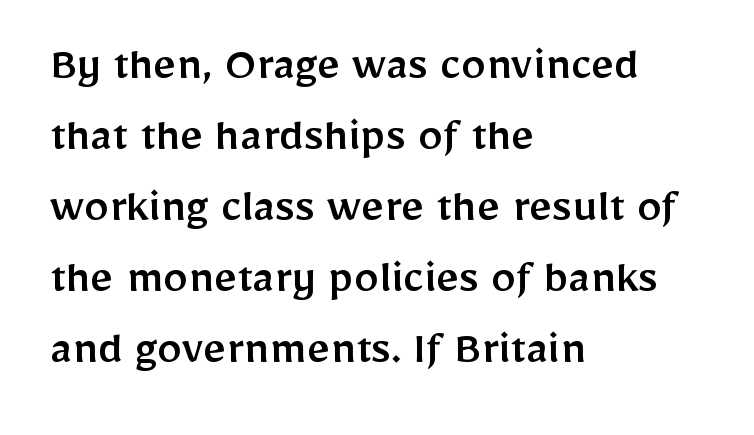
{"serif": "no", "italic": "no", "width": "normal", "stroke_contrast": "low", "x_height": "medium", "monospaced": "no", "underline": "no", "align": "left", "line_spacing": "normal", "line_spacing_ratio": 1.42, "letter_spacing": "normal", "letter_spacing_em": 0.0, "glyph_px": 50}
